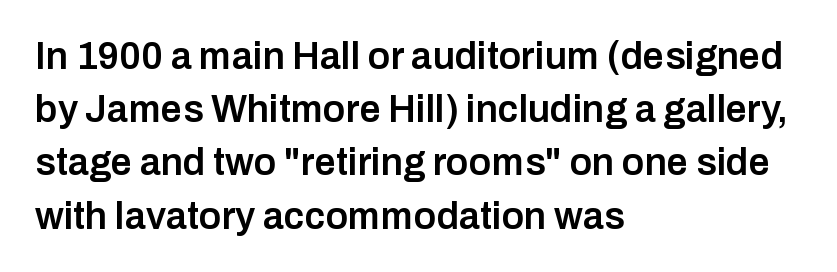
The lines sit at an ordinary, default distance from one another. The rendering uses natural spacing where letterforms have individual widths. The words here are not underlined. These lines were composed using upright roman letters.
